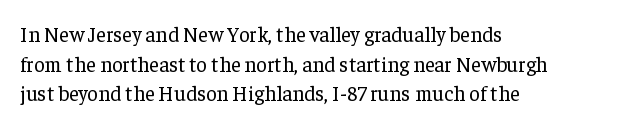
{"italic": "no", "bold": "no", "underline": "no", "align": "left", "line_spacing": "normal", "line_spacing_ratio": 1.41, "letter_spacing": "normal", "letter_spacing_em": 0.0, "glyph_px": 21}
